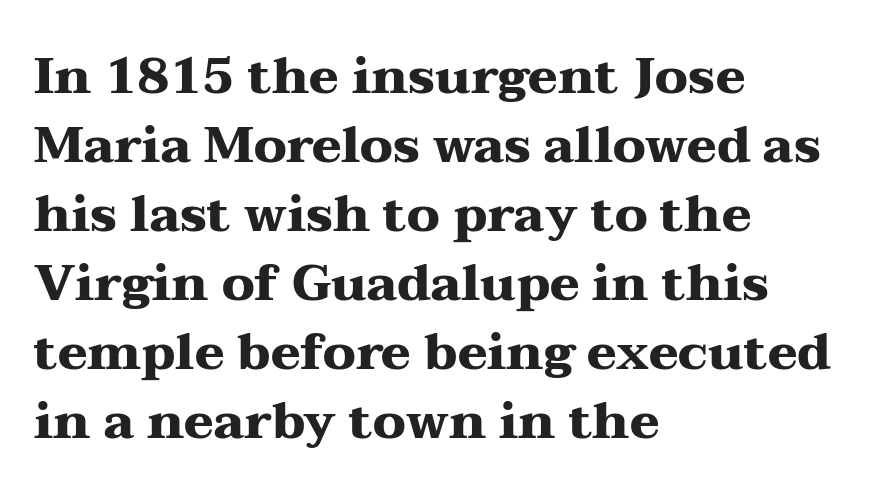
A classic flush-left, rag-right setting is used for this passage. The rendering uses a moderate line-height, typical for paragraphs. Letter spacing: default. Quick note: underline off. Note the varied advance widths — an 'i' is clearly narrower than an 'm'.
